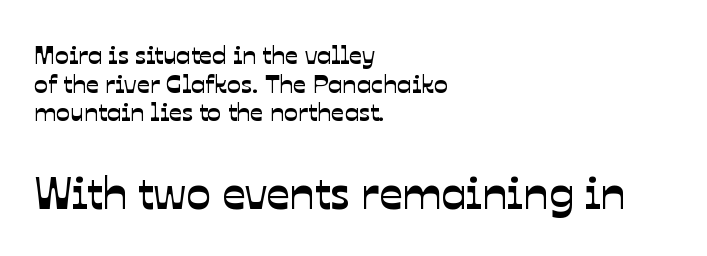
The image shows 46 px sans-serif type; set left-aligned, tight line spacing (1.1x), normal letter spacing, not underlined; the second (bottom) block is 1.77x larger; low stroke contrast and a medium x-height.
